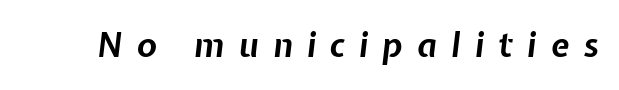
The image shows 33 px bold type, italic (leaning right); set unusually wide letter spacing (+0.43 em), not underlined; low stroke contrast and a medium x-height.
